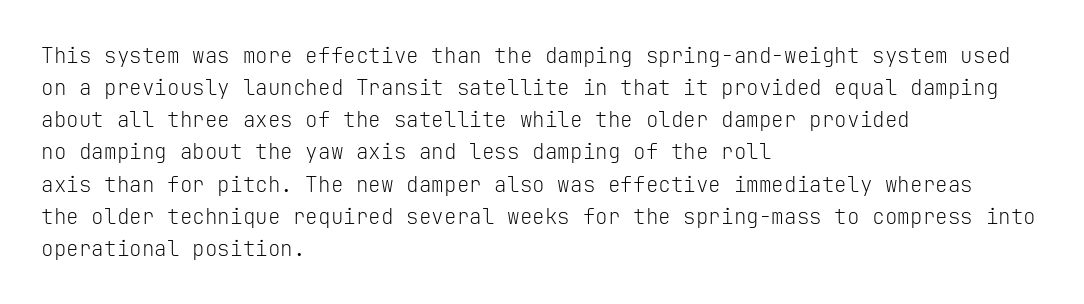
Q: Is the text bold? A: No.
Q: Is the text italic (slanted)? A: No, it is upright.
Q: Is the text underlined? A: No.
Q: How is the paragraph aligned? A: Left-aligned.
Q: Is the spacing between letters normal or unusually wide? A: Normal.
Q: Is the spacing between lines tight, normal or loose? A: Normal.
